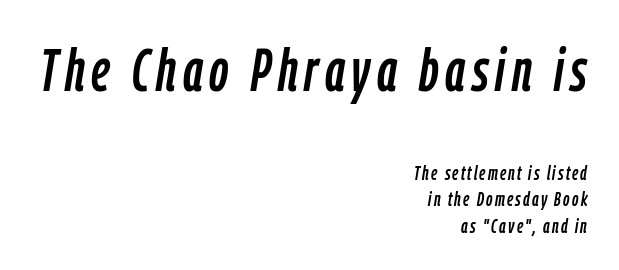
Decoration check: the copy has no underline. Visually, the top section dominates because its glyphs are scaled up. This sample is right-justified, so line beginnings fall wherever the words allow. A typesetter would mark this as italic. If you measured baseline to baseline, you'd find a middling distance. Character widths vary here, with narrow letters taking less room than wide ones.
